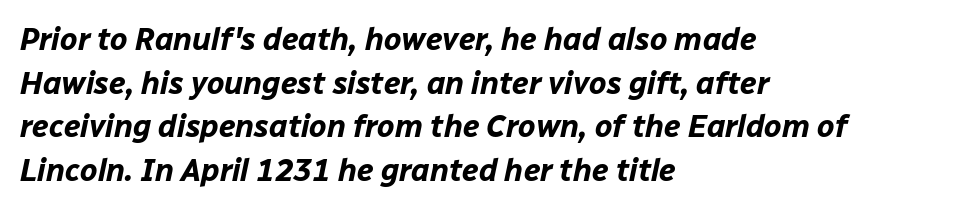
Q: Is the text bold? A: Yes.
Q: Is the text italic (slanted)? A: Yes, it leans right by about 12 degrees.
Q: Is the text underlined? A: No.
Q: How is the paragraph aligned? A: Left-aligned.
Q: Is the spacing between letters normal or unusually wide? A: Normal.
Q: Is the spacing between lines tight, normal or loose? A: Normal.
Q: Width (condensed, normal, or wide)? A: Normal.
Q: Stroke contrast? A: Low.
Q: x-height? A: Medium.
Q: Monospaced? A: No.
